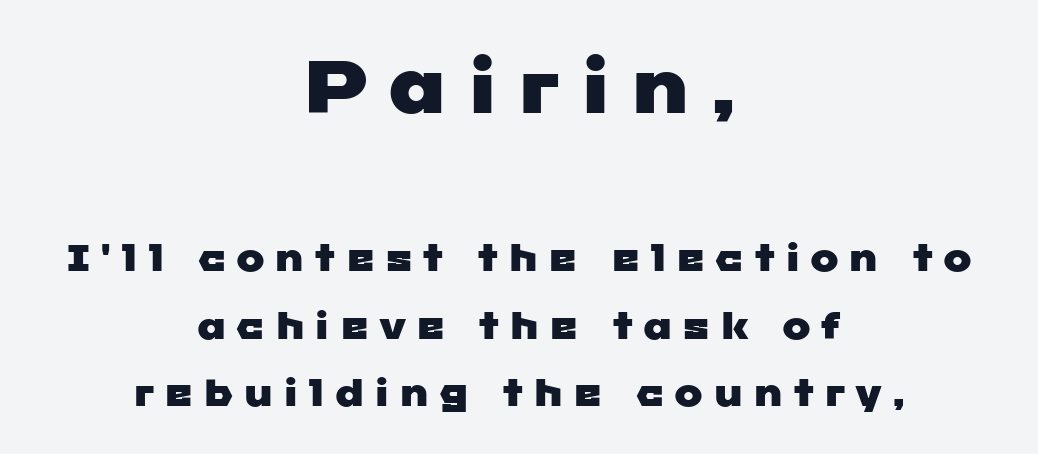
Q: Is the typeface a serif or a sans-serif typeface? A: Sans-serif.
Q: Is the text underlined? A: No.
Q: How is the paragraph aligned? A: Centered.
Q: Is the spacing between letters normal or unusually wide? A: Unusually wide.
Q: Which block of text is set in a larger size, the first (top) or the second (bottom)? A: The first (top) one.
Q: Width (condensed, normal, or wide)? A: Wide.
Q: Stroke contrast? A: Low.
Q: x-height? A: Medium.
Q: Monospaced? A: No.
